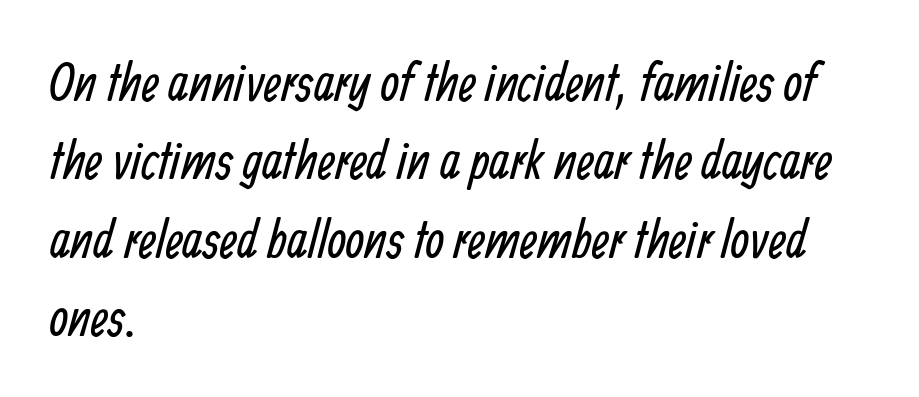
Varying glyph widths throughout — classic text-font behaviour. Does the type have serifs? No, each stem ends abruptly. Does the copy run flush right? No — it runs flush left. The baseline area is clear. The type is set solid horizontally, with unmodified tracking.
